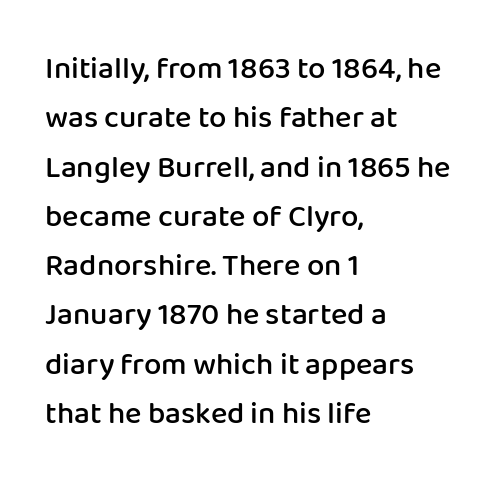
{"serif": "no", "italic": "no", "bold": "semi", "weight": "semibold", "width": "normal", "stroke_contrast": "low", "x_height": "medium", "monospaced": "no", "underline": "no", "align": "left", "line_spacing": "normal", "line_spacing_ratio": 1.59, "letter_spacing": "normal", "letter_spacing_em": 0.0, "glyph_px": 31}
